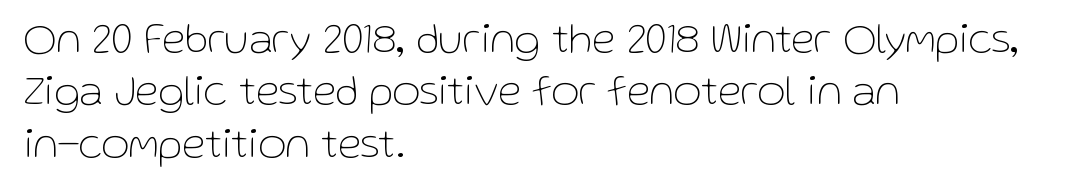
Only glyphs here, with clear space below each row. These lines are set flush left with a ragged right edge. Spacing between characters is what you'd get straight out of the box. Is the type heavy? It reads as light-to-regular instead. Font category for this specimen: sans-serif. In terms of posture, this sample is upright.
